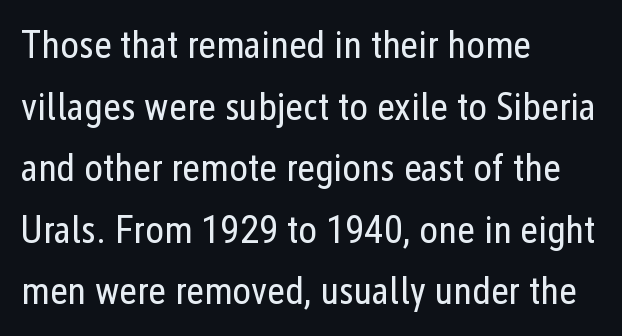
This sample keeps an unexceptional amount of space between lines. Any mark beneath the type? The region is blank. The letters sit at their default tracking, neither squeezed nor spread. The type sits square on the baseline with zero lean.
